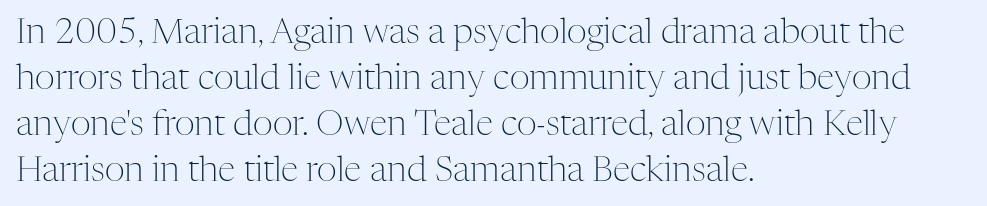
{"serif": "yes", "italic": "no", "bold": "no", "weight": "light", "width": "normal", "stroke_contrast": "medium", "x_height": "medium", "monospaced": "no", "underline": "no", "align": "left", "line_spacing": "normal", "line_spacing_ratio": 1.31, "letter_spacing": "normal", "letter_spacing_em": 0.0, "glyph_px": 35}
